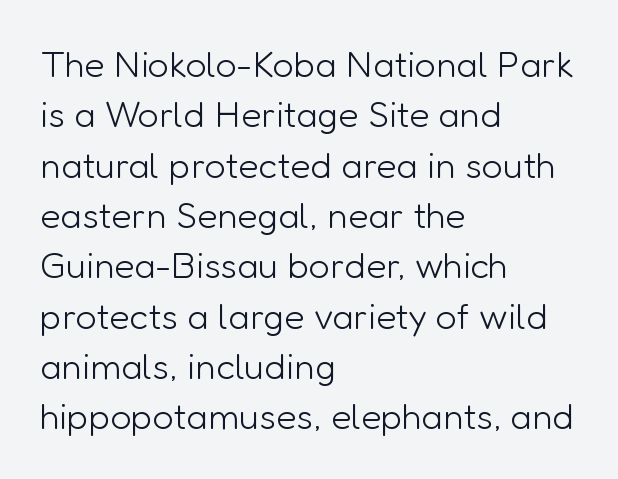
The image shows 37 px light sans-serif type, upright; set left-aligned, normal line spacing (1.36x), normal letter spacing, not underlined; low stroke contrast and a medium x-height.
